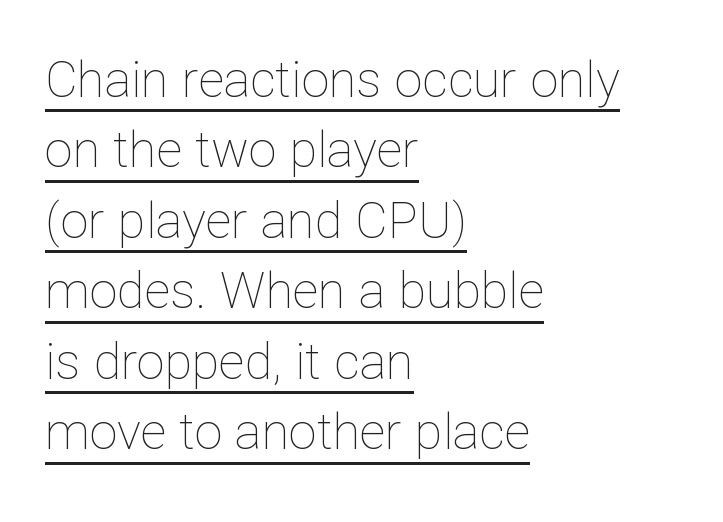
{"italic": "no", "bold": "no", "weight": "thin", "width": "normal", "stroke_contrast": "low", "x_height": "medium", "monospaced": "no", "underline": "yes", "align": "left", "line_spacing": "normal", "line_spacing_ratio": 1.41, "letter_spacing": "normal", "letter_spacing_em": 0.0, "glyph_px": 50}
